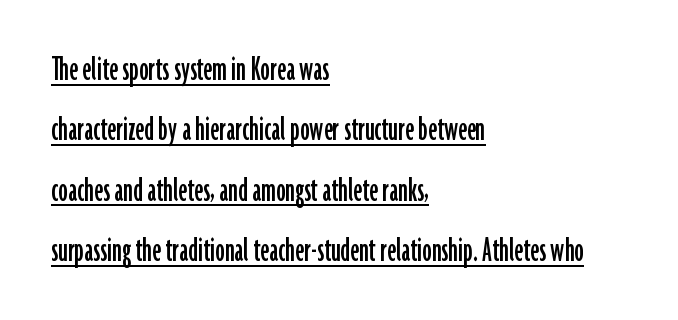
The lines sit at an ordinary, default distance from one another. Stroke terminals: plain, sans-serif. Where is the straight margin? On the left. Honestly, the underline is the first thing you notice here. The face used here is rendered with its standard letterfit.
